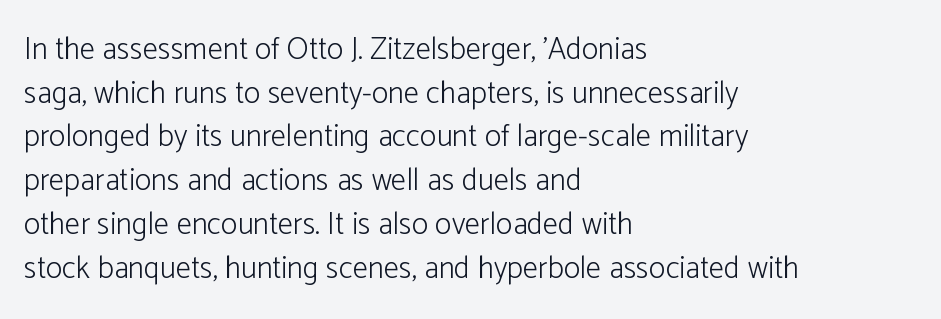
{"serif": "no", "italic": "no", "bold": "no", "weight": "light", "width": "normal", "stroke_contrast": "low", "x_height": "medium", "monospaced": "no", "underline": "no", "align": "left", "line_spacing": "normal", "line_spacing_ratio": 1.41, "letter_spacing": "normal", "letter_spacing_em": 0.0, "glyph_px": 31}
